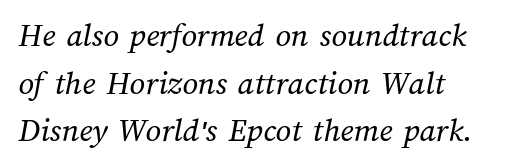
Q: Is the text bold? A: No.
Q: Is the text underlined? A: No.
Q: Is the spacing between letters normal or unusually wide? A: Normal.
Q: Is the spacing between lines tight, normal or loose? A: Normal.
Q: Width (condensed, normal, or wide)? A: Normal.
Q: Stroke contrast? A: Medium.
Q: x-height? A: Medium.
Q: Monospaced? A: No.
